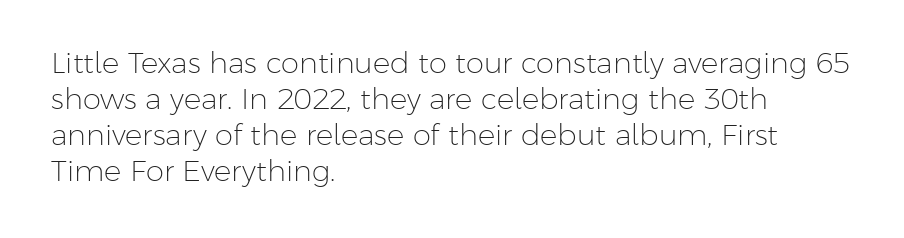
{"serif": "no", "italic": "no", "bold": "no", "weight": "light", "width": "normal", "stroke_contrast": "low", "x_height": "medium", "monospaced": "no", "underline": "no", "align": "left", "line_spacing_ratio": 1.24, "letter_spacing": "normal", "letter_spacing_em": 0.0, "glyph_px": 29}
